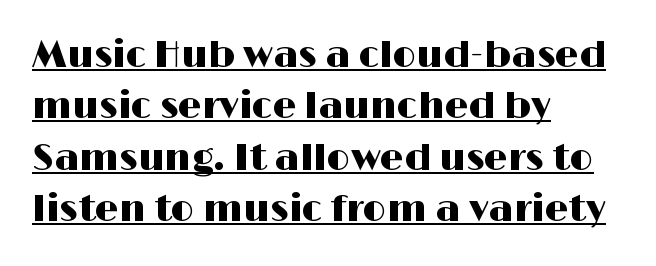
The image shows 37 px wide sans-serif type, upright; set left-aligned, normal line spacing (1.39x), normal letter spacing, underlined; high stroke contrast and a medium x-height.
